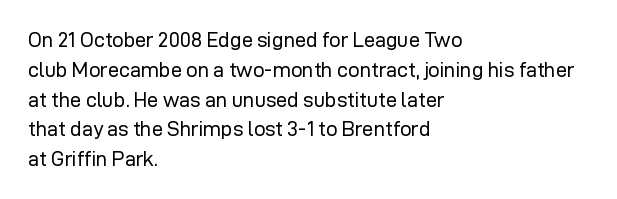
Q: Is the text bold? A: No.
Q: Is the text italic (slanted)? A: No, it is upright.
Q: Is the text underlined? A: No.
Q: How is the paragraph aligned? A: Left-aligned.
Q: Is the spacing between letters normal or unusually wide? A: Normal.
Q: Is the spacing between lines tight, normal or loose? A: Normal.
